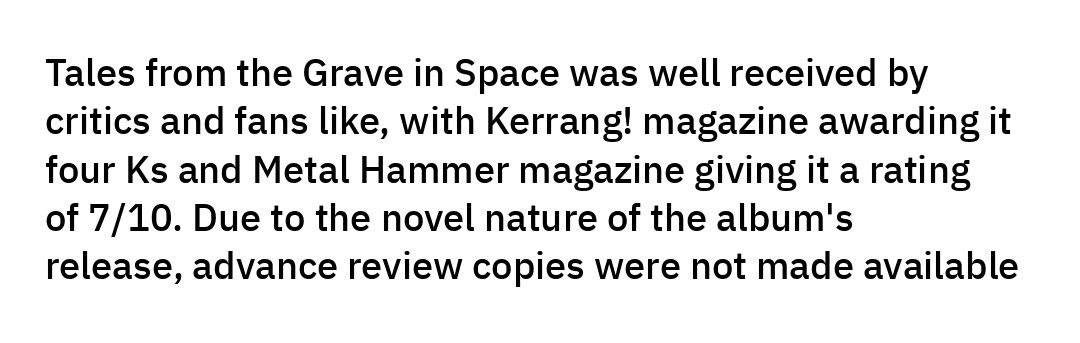
{"serif": "no", "italic": "no", "bold": "semi", "weight": "semibold", "width": "normal", "stroke_contrast": "low", "x_height": "medium", "monospaced": "no", "underline": "no", "align": "left", "line_spacing": "normal", "line_spacing_ratio": 1.27, "letter_spacing": "normal", "letter_spacing_em": 0.0, "glyph_px": 38}
